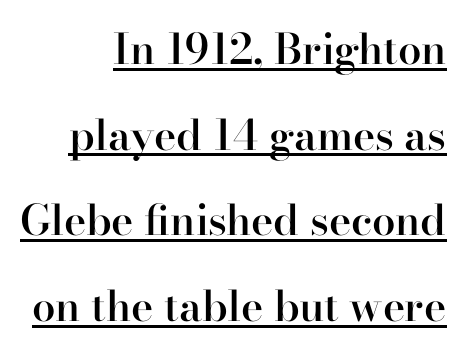
In terms of weight, the rendering is demibold, just under bold. The letters stand upright; this is a roman face. The passage shown is typeset with a serif family. A great deal of white space separates one row of letters from the next. This is underlined copy, the kind a proofreader might mark for attention. A flush-right, rag-left setting is used for this passage.
